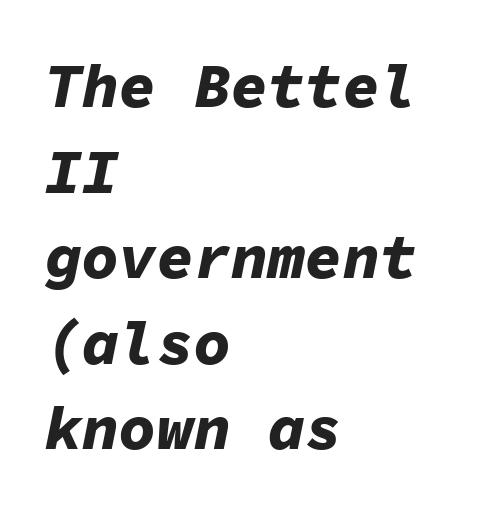
Q: Is the text bold? A: Yes.
Q: Is the text italic (slanted)? A: Yes, it leans right by about 11 degrees.
Q: Is the text underlined? A: No.
Q: How is the paragraph aligned? A: Left-aligned.
Q: Is the spacing between letters normal or unusually wide? A: Normal.
Q: Is the spacing between lines tight, normal or loose? A: Normal.
Q: Width (condensed, normal, or wide)? A: Normal.
Q: Stroke contrast? A: Low.
Q: x-height? A: Medium.
Q: Monospaced? A: Yes.
